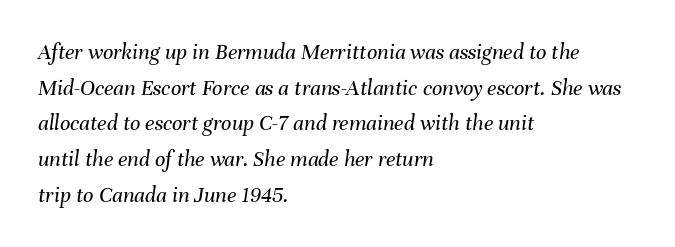
{"italic": "yes", "lean": "right", "slant_degrees": 8, "bold": "no", "underline": "no", "align": "left", "line_spacing": "normal", "line_spacing_ratio": 1.55, "letter_spacing": "normal", "letter_spacing_em": 0.0, "glyph_px": 23}
